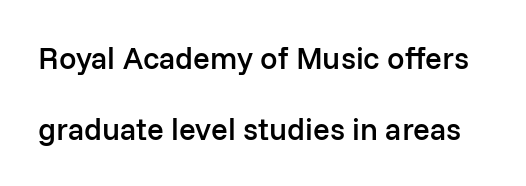
Q: Is the text bold? A: Semi-bold.
Q: Is the text italic (slanted)? A: No, it is upright.
Q: Is the typeface a serif or a sans-serif typeface? A: Sans-serif.
Q: Is the text underlined? A: No.
Q: Is the spacing between letters normal or unusually wide? A: Normal.
Q: Is the spacing between lines tight, normal or loose? A: Loose.
Q: Width (condensed, normal, or wide)? A: Normal.
Q: Stroke contrast? A: Low.
Q: x-height? A: Medium.
Q: Monospaced? A: No.
